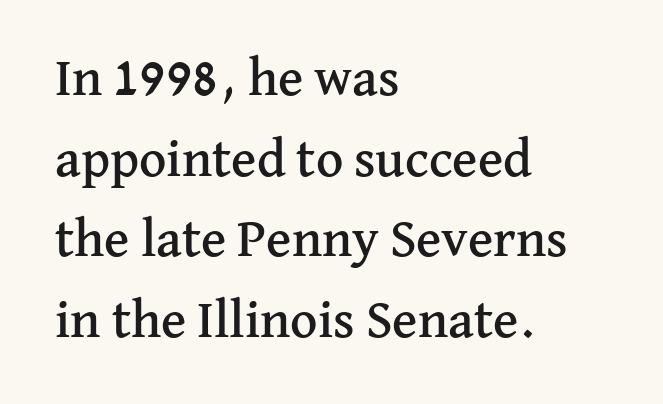
Decoration check: the copy has no underline. Short and long lines alike share a common starting point at left. The rendering keeps characters at their native spacing. Do the characters align in a grid? No, the font is proportional. Examine the stroke ends and you'll spot serifs. This block has exactly the height ordinary leading produces.
